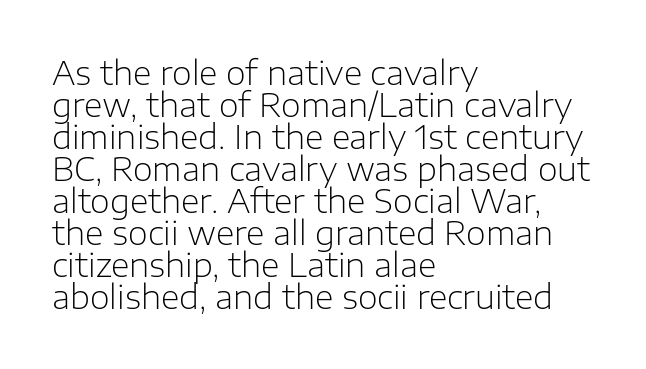
{"serif": "no", "italic": "no", "bold": "no", "weight": "light", "width": "normal", "stroke_contrast": "low", "x_height": "medium", "monospaced": "no", "underline": "no", "align": "left", "line_spacing": "tight", "line_spacing_ratio": 1.0, "letter_spacing": "normal", "letter_spacing_em": 0.0, "glyph_px": 32}
